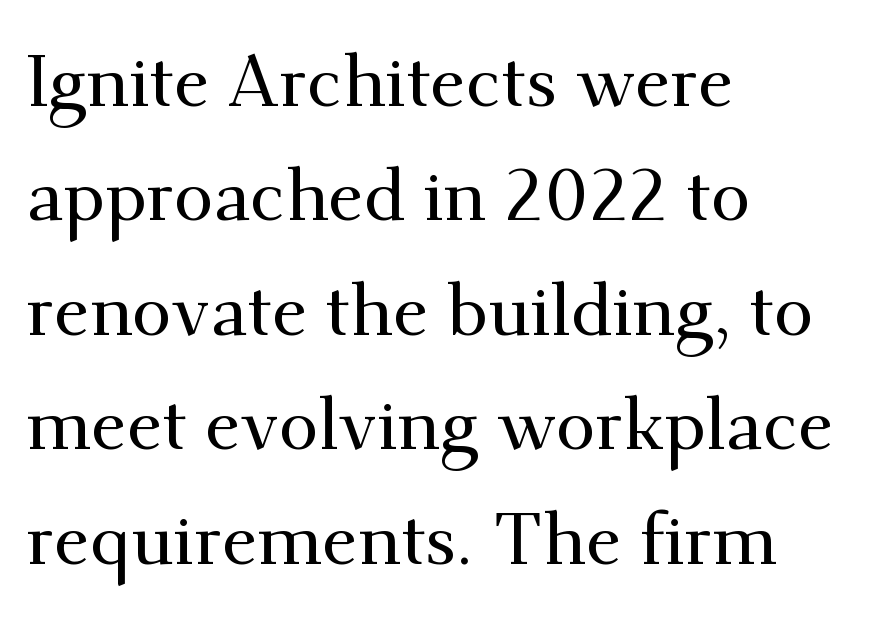
{"serif": "yes", "italic": "no", "width": "normal", "stroke_contrast": "medium", "x_height": "small", "monospaced": "no", "underline": "no", "align": "left", "line_spacing": "normal", "line_spacing_ratio": 1.59, "letter_spacing": "normal", "letter_spacing_em": 0.0, "glyph_px": 72}
